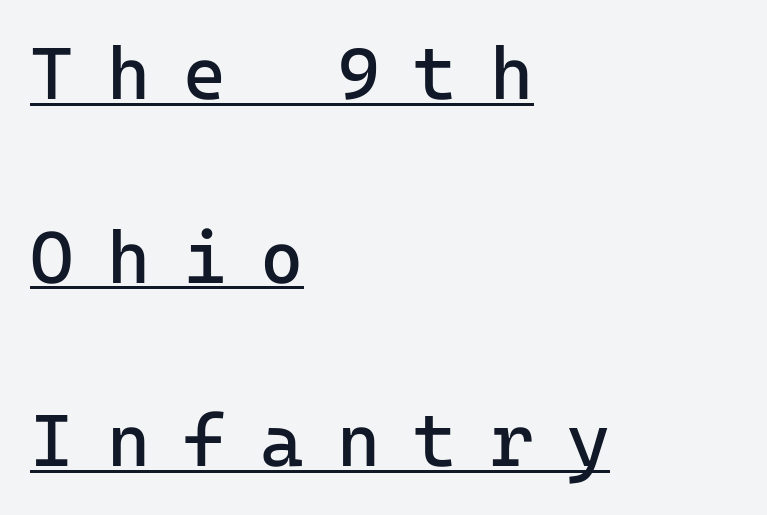
Q: Is the text bold? A: No.
Q: Is the text italic (slanted)? A: No, it is upright.
Q: Is the typeface a serif or a sans-serif typeface? A: Sans-serif.
Q: Is the text underlined? A: Yes.
Q: How is the paragraph aligned? A: Left-aligned.
Q: Is the spacing between letters normal or unusually wide? A: Unusually wide.
Q: Is the spacing between lines tight, normal or loose? A: Loose.
Q: Width (condensed, normal, or wide)? A: Normal.
Q: Stroke contrast? A: Low.
Q: x-height? A: Medium.
